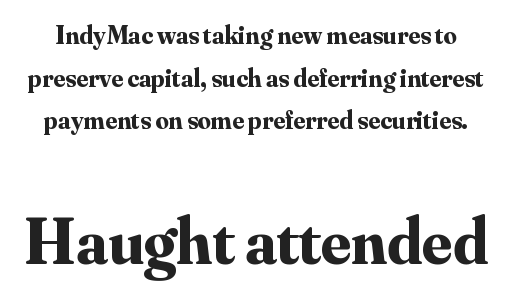
Q: Is the text bold? A: Yes.
Q: Is the text italic (slanted)? A: No, it is upright.
Q: Is the typeface a serif or a sans-serif typeface? A: Serif.
Q: Is the text underlined? A: No.
Q: Is the spacing between letters normal or unusually wide? A: Normal.
Q: Is the spacing between lines tight, normal or loose? A: Normal.
Q: Which block of text is set in a larger size, the first (top) or the second (bottom)? A: The second (bottom) one.
Q: Width (condensed, normal, or wide)? A: Normal.
Q: Stroke contrast? A: Medium.
Q: x-height? A: Small.
Q: Monospaced? A: No.
